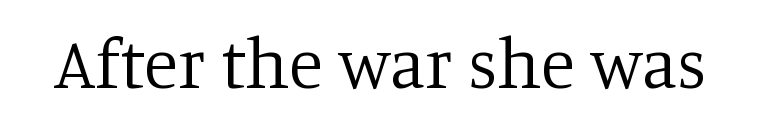
The image shows 71 px regular-weight serif type, upright; set normal letter spacing, not underlined; low stroke contrast and a large x-height.
